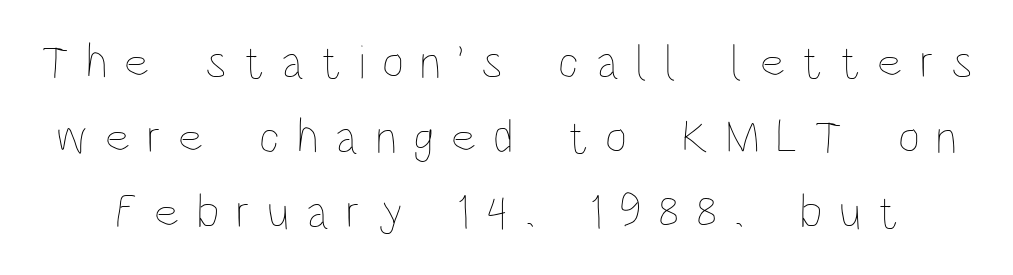
Weight: not bold — regular or lighter. The string is rendered with underlining switched off. Normally led — the rows are evenly, conventionally spaced. Caption: expanded tracking, letters set apart.
